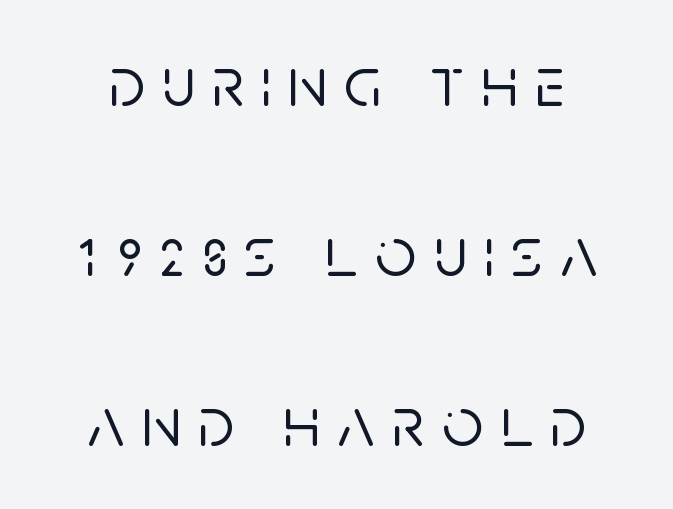
The image shows 72 px sans-serif type, upright; set loose line spacing (2.36x), unusually wide letter spacing (+0.24 em), not underlined; low stroke contrast and a large x-height.
